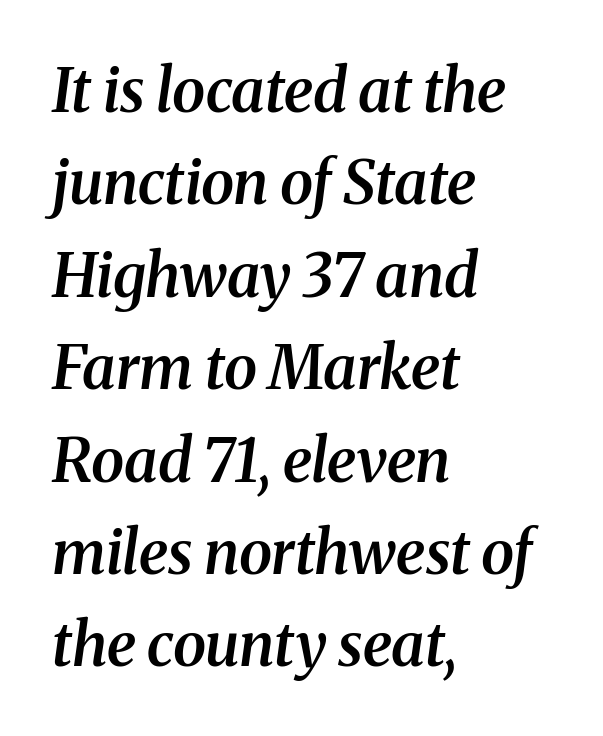
The image shows 60 px semibold serif type, italic (leaning right); set left-aligned, normal line spacing (1.54x), normal letter spacing, not underlined; medium stroke contrast and a medium x-height.
